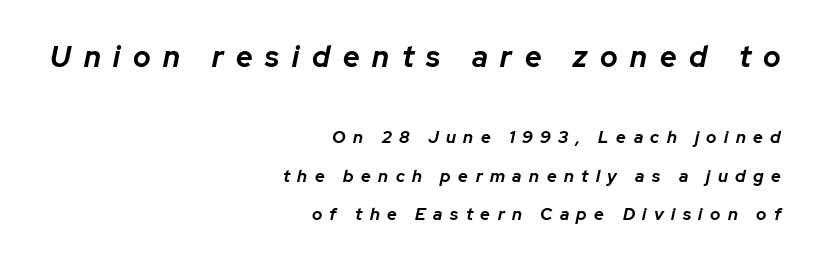
Q: Is the text bold? A: Yes.
Q: Is the text italic (slanted)? A: Yes, it leans right by about 12 degrees.
Q: Is the text underlined? A: No.
Q: How is the paragraph aligned? A: Right-aligned.
Q: Is the spacing between letters normal or unusually wide? A: Unusually wide.
Q: Is the spacing between lines tight, normal or loose? A: Loose.
Q: Which block of text is set in a larger size, the first (top) or the second (bottom)? A: The first (top) one.
Q: Width (condensed, normal, or wide)? A: Normal.
Q: Stroke contrast? A: Low.
Q: x-height? A: Medium.
Q: Monospaced? A: No.
